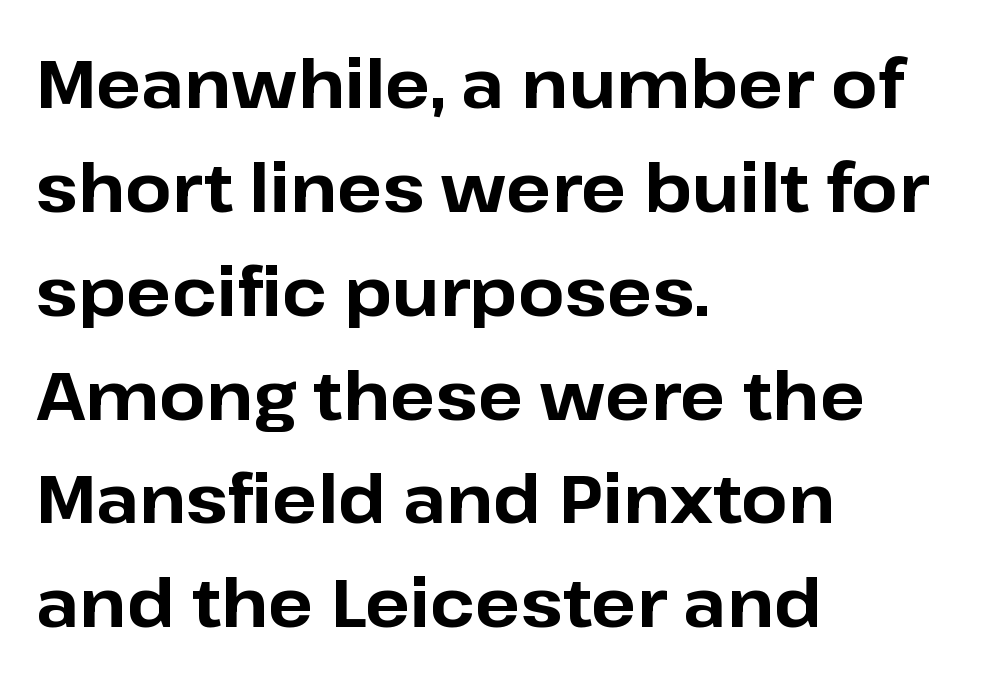
Posture: vertical. Compared with a centered layout, this one pins lines to the left instead. A typesetter would call this zero additional tracking. This rendering features lettering with no underline. If you measured baseline to baseline, you'd find a middling distance. No feet cap the strokes, marking this as sans-serif type.
